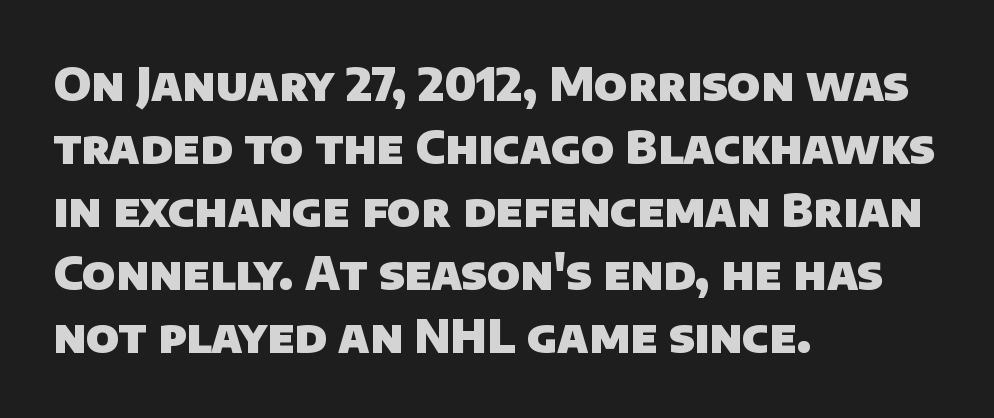
The tracking reads as untouched default to a designer's eye. Reading down the column, the eye jumps a familiar distance to each next line. In terms of letterform style, serifs are entirely absent. On the weight axis this lands at bold, roughly 700. You could not count columns in this text — the font is proportionally spaced. If you drew a ruler down the left edge, every line would touch it.
